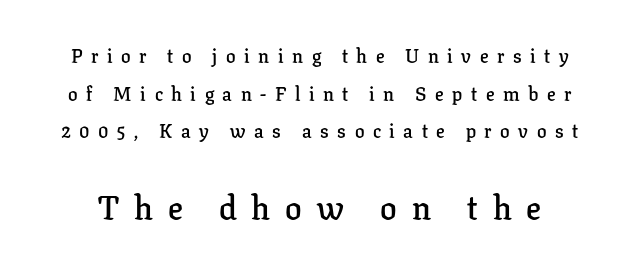
The image shows 33 px semibold serif type, upright; set loose line spacing (1.98x), unusually wide letter spacing (+0.45 em), not underlined; the second (bottom) block is 1.74x larger; low stroke contrast and a medium x-height.
